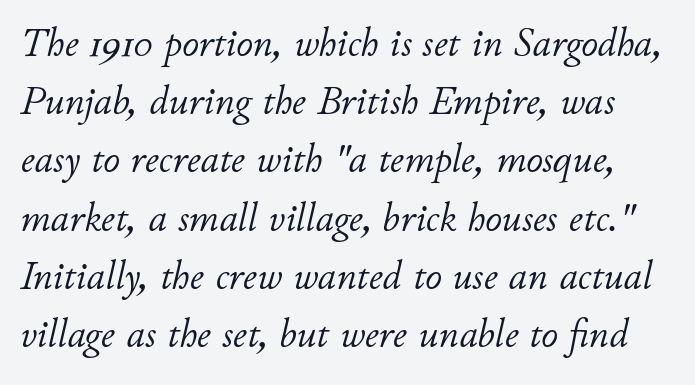
The image shows 41 px light type, italic (leaning right); set normal line spacing (1.42x), normal letter spacing, not underlined; low stroke contrast and a small x-height.
